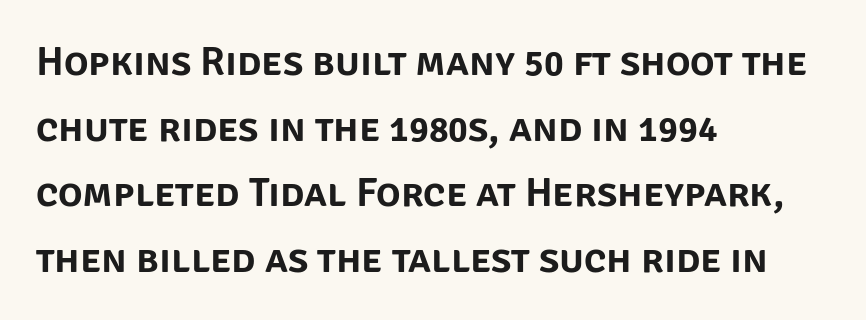
The image shows 41 px sans-serif type, upright; set left-aligned, normal line spacing (1.6x), normal letter spacing, not underlined; low stroke contrast and a large x-height.
